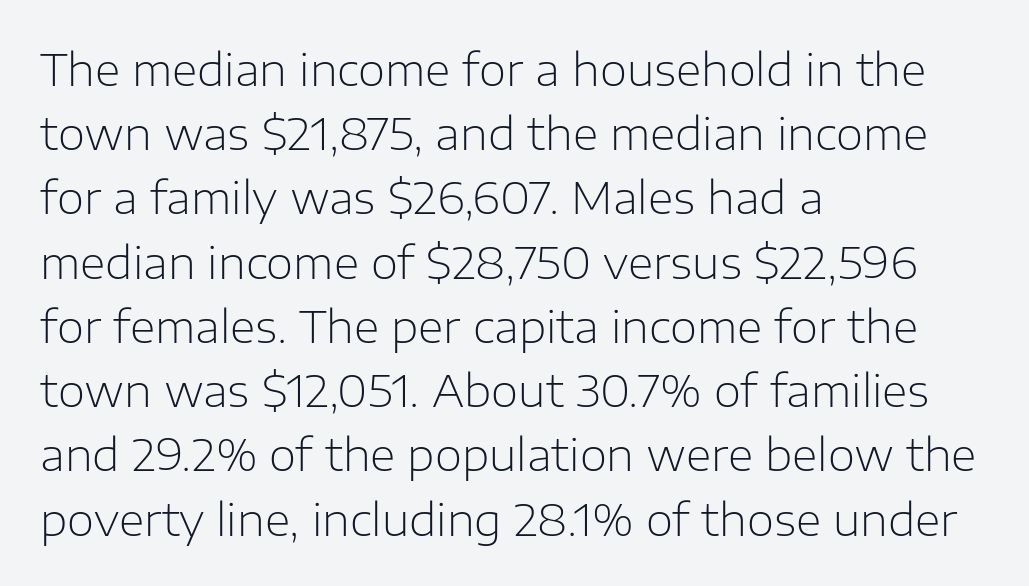
The image shows 44 px light sans-serif type, upright; set left-aligned, normal line spacing (1.46x), normal letter spacing, not underlined; low stroke contrast and a medium x-height.
